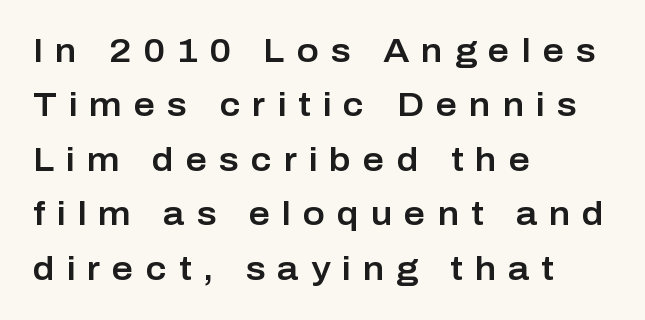
{"serif": "no", "italic": "no", "width": "normal", "stroke_contrast": "low", "x_height": "medium", "monospaced": "no", "underline": "no", "align": "left", "line_spacing": "normal", "line_spacing_ratio": 1.65, "letter_spacing": "wide", "letter_spacing_em": 0.36, "glyph_px": 33}
